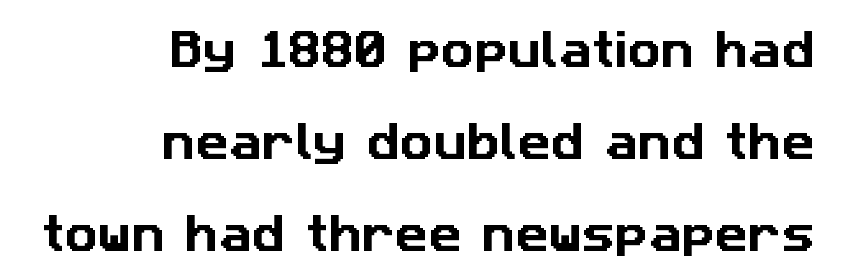
Q: Is the typeface a serif or a sans-serif typeface? A: Sans-serif.
Q: Is the text underlined? A: No.
Q: How is the paragraph aligned? A: Right-aligned.
Q: Is the spacing between letters normal or unusually wide? A: Normal.
Q: Is the spacing between lines tight, normal or loose? A: Loose.
Q: Width (condensed, normal, or wide)? A: Normal.
Q: Stroke contrast? A: Low.
Q: x-height? A: Medium.
Q: Monospaced? A: No.
